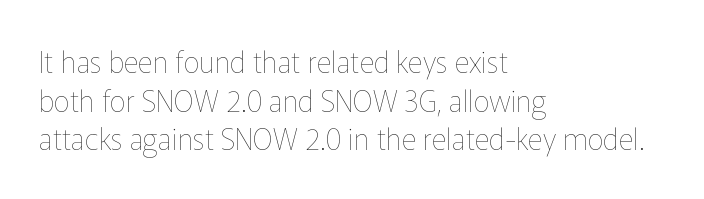
The image shows 29 px thin type, upright; set left-aligned, normal line spacing (1.33x), normal letter spacing, not underlined; low stroke contrast and a medium x-height.
